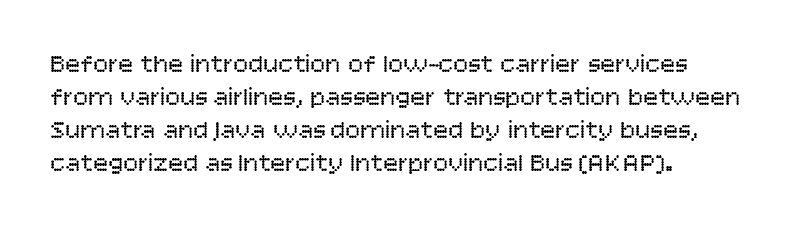
Q: Is the text bold? A: No.
Q: Is the text italic (slanted)? A: No, it is upright.
Q: Is the text underlined? A: No.
Q: How is the paragraph aligned? A: Left-aligned.
Q: Is the spacing between letters normal or unusually wide? A: Normal.
Q: Is the spacing between lines tight, normal or loose? A: Normal.
